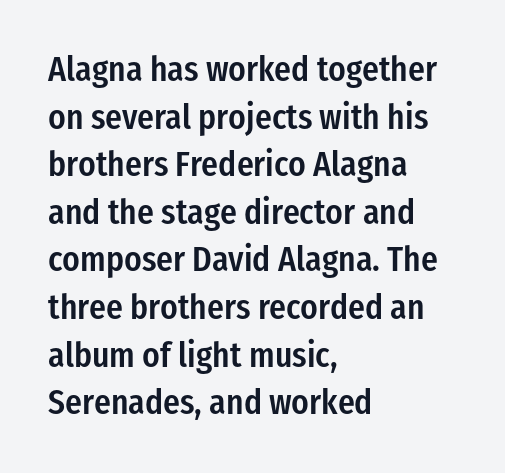
Semibold letterforms, between regular and bold. Type without underlining. Inter-character spacing is left at the font's built-in metrics. The passage shown is typed in a proportional face where columns would drift.
